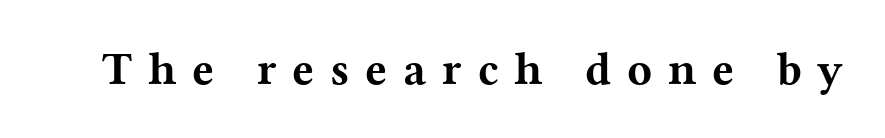
{"serif": "yes", "italic": "no", "bold": "yes", "weight": "bold", "width": "wide", "stroke_contrast": "medium", "x_height": "medium", "monospaced": "no", "underline": "no", "letter_spacing": "wide", "letter_spacing_em": 0.34, "glyph_px": 46}
